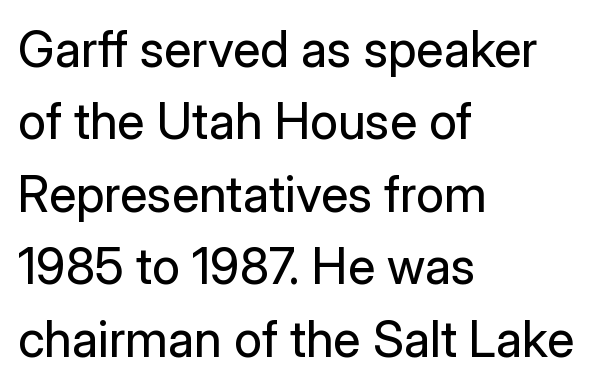
The image shows 50 px regular-weight sans-serif type, upright; set left-aligned, normal line spacing (1.45x), normal letter spacing, not underlined; low stroke contrast and a medium x-height.
